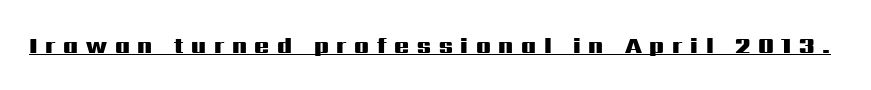
Q: Is the text bold? A: Yes.
Q: Is the text italic (slanted)? A: No, it is upright.
Q: Is the text underlined? A: Yes.
Q: Is the spacing between letters normal or unusually wide? A: Unusually wide.
